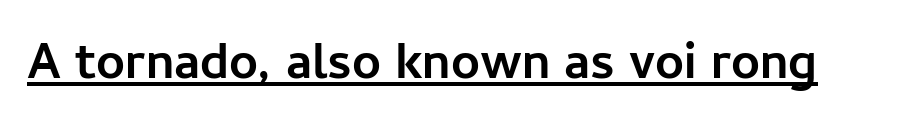
{"serif": "no", "italic": "no", "bold": "yes", "weight": "semibold", "width": "normal", "stroke_contrast": "low", "x_height": "medium", "monospaced": "no", "underline": "yes", "letter_spacing": "normal", "letter_spacing_em": 0.0, "glyph_px": 51}
